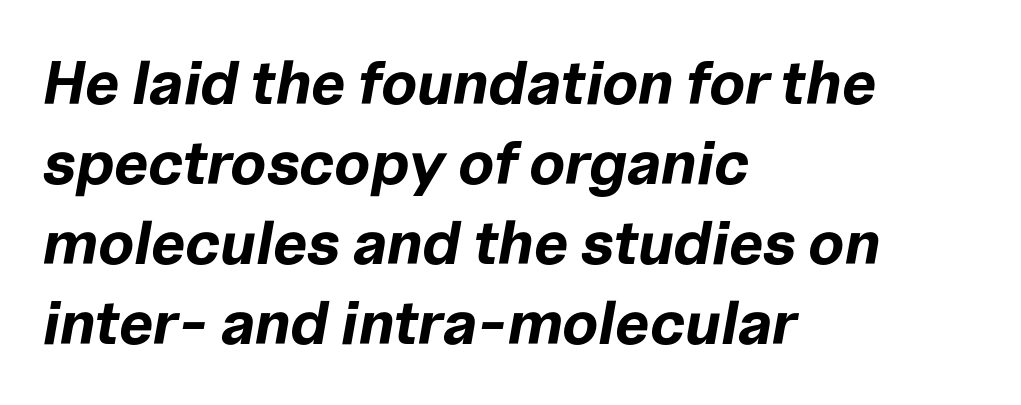
{"italic": "yes", "lean": "right", "slant_degrees": 10, "bold": "yes", "weight": "bold", "width": "normal", "stroke_contrast": "low", "x_height": "medium", "monospaced": "no", "underline": "no", "align": "left", "line_spacing": "normal", "line_spacing_ratio": 1.31, "letter_spacing": "normal", "letter_spacing_em": 0.0, "glyph_px": 61}
